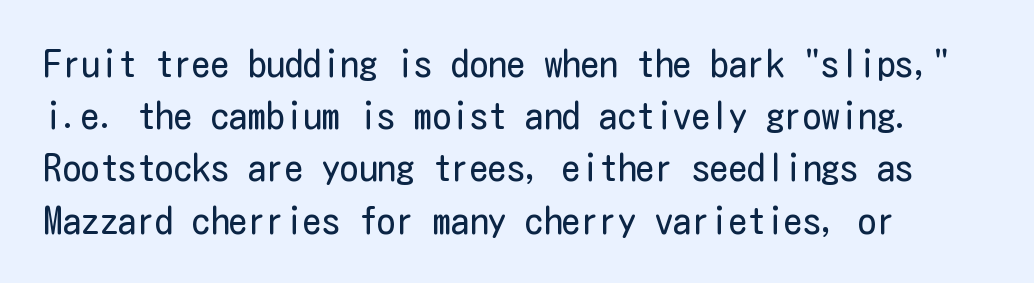
The image shows 37 px regular-weight, condensed sans-serif type, upright; set left-aligned, normal line spacing (1.41x), normal letter spacing, not underlined; low stroke contrast and a medium x-height.
